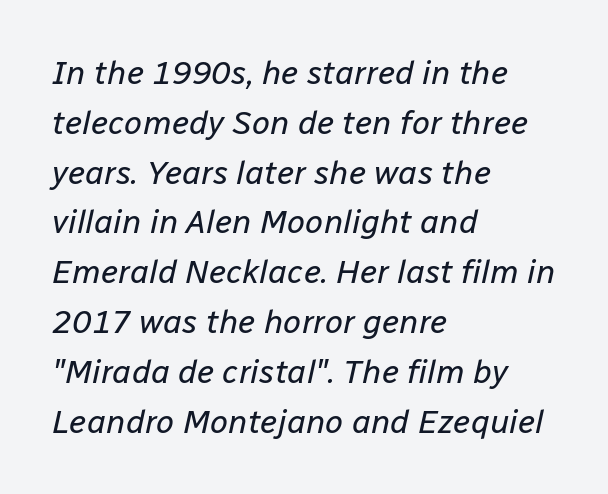
The image shows 33 px regular-weight type, italic (leaning right); set left-aligned, normal line spacing (1.51x), normal letter spacing, not underlined; low stroke contrast and a medium x-height.
